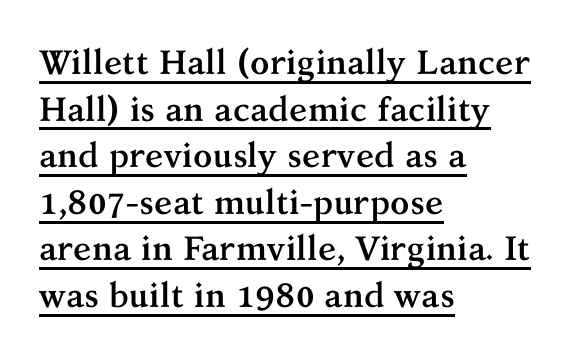
The image shows 34 px semibold serif type, upright; set left-aligned, normal line spacing (1.37x), normal letter spacing, underlined; medium stroke contrast and a medium x-height.
